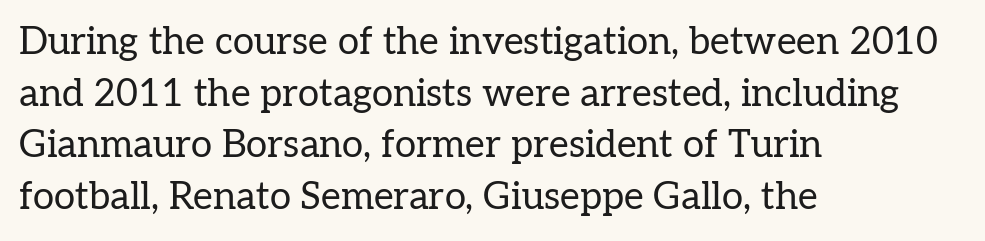
Q: Is the text bold? A: No.
Q: Is the text italic (slanted)? A: No, it is upright.
Q: Is the typeface a serif or a sans-serif typeface? A: Serif.
Q: Is the text underlined? A: No.
Q: How is the paragraph aligned? A: Left-aligned.
Q: Is the spacing between letters normal or unusually wide? A: Normal.
Q: Is the spacing between lines tight, normal or loose? A: Normal.
Q: Width (condensed, normal, or wide)? A: Normal.
Q: Stroke contrast? A: Low.
Q: x-height? A: Medium.
Q: Monospaced? A: No.
